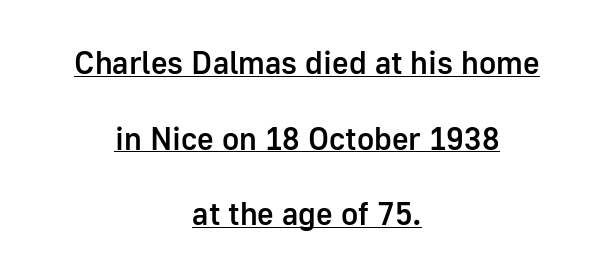
Semibold letterforms, between regular and bold. The typography opts for an upright posture over an oblique one. How would I describe the line gaps? Wide and relaxed. In designer terms, the underline attribute is active on this setting. Nobody touched the tracking dial on this one. Each letter keeps its own natural width here, so spacing adapts to shape.
